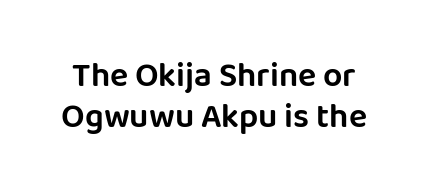
Character widths vary here, with narrow letters taking less room than wide ones. The horizontal fit of the characters is conventional and even. The letters carry no serifs — their stems end cleanly without finishing strokes. Nobody drew a line under any word here. This is roman type, the default non-slanted kind.
